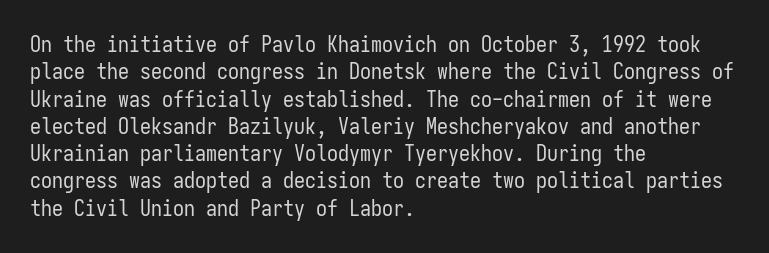
Rendered with straight, roman letterforms. Weight: not bold — regular or lighter. Words appear dense and cohesive because spacing is normal. Horizontal alignment here is leftward, the default for most running prose. A clean baseline with only descenders dipping below it.
